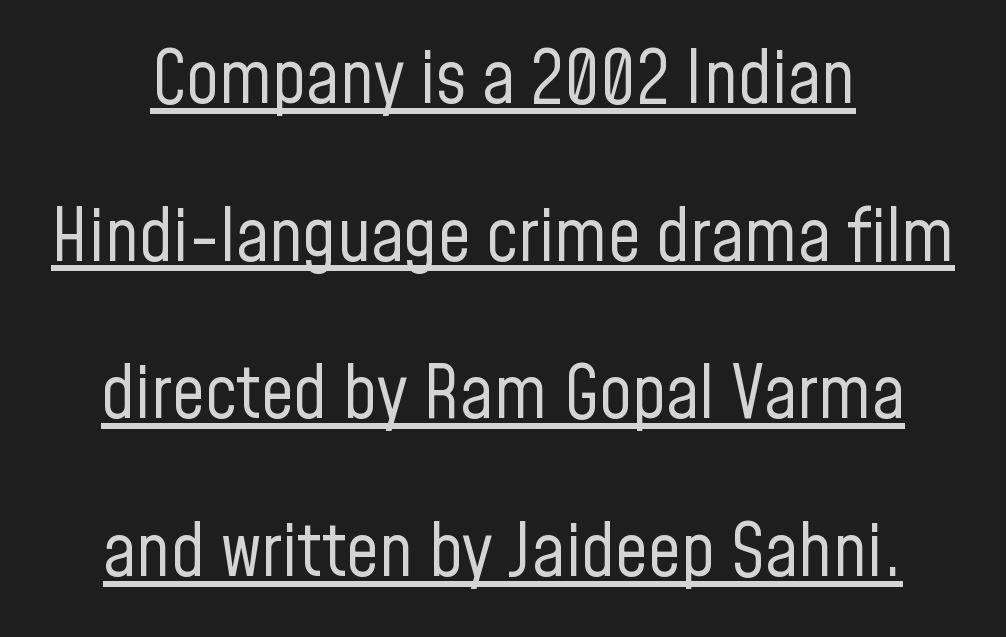
Q: Is the text bold? A: No.
Q: Is the text italic (slanted)? A: No, it is upright.
Q: Is the typeface a serif or a sans-serif typeface? A: Sans-serif.
Q: Is the text underlined? A: Yes.
Q: How is the paragraph aligned? A: Centered.
Q: Is the spacing between letters normal or unusually wide? A: Normal.
Q: Is the spacing between lines tight, normal or loose? A: Loose.
Q: Width (condensed, normal, or wide)? A: Condensed.
Q: Stroke contrast? A: Low.
Q: x-height? A: Medium.
Q: Monospaced? A: No.
